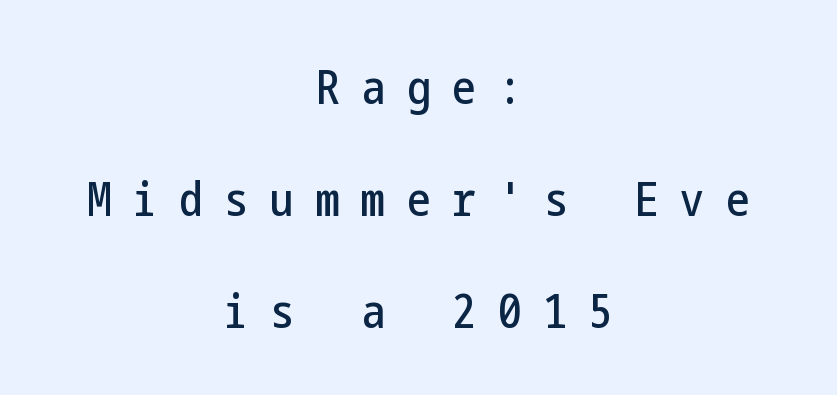
The image shows 47 px condensed sans-serif type, upright; set centered, loose line spacing (2.38x), unusually wide letter spacing (+0.47 em), not underlined; low stroke contrast and a medium x-height.
